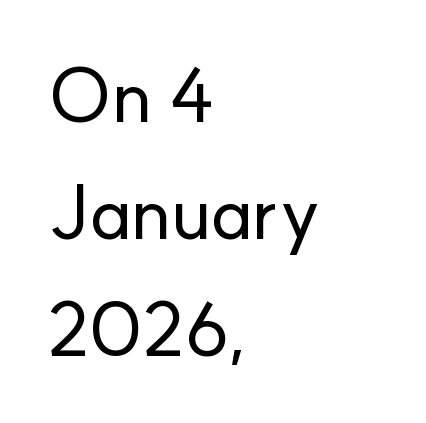
Q: Is the text italic (slanted)? A: No, it is upright.
Q: Is the typeface a serif or a sans-serif typeface? A: Sans-serif.
Q: Is the text underlined? A: No.
Q: How is the paragraph aligned? A: Left-aligned.
Q: Is the spacing between letters normal or unusually wide? A: Normal.
Q: Is the spacing between lines tight, normal or loose? A: Normal.
Q: Width (condensed, normal, or wide)? A: Normal.
Q: Stroke contrast? A: Low.
Q: x-height? A: Small.
Q: Monospaced? A: No.
